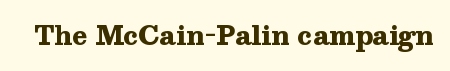
Underlining? Definitely not there. Strong, thick strokes mark this as bold type. This sample uses an upright cut, with every glyph sitting square on the baseline. A typesetter would call this zero additional tracking.
